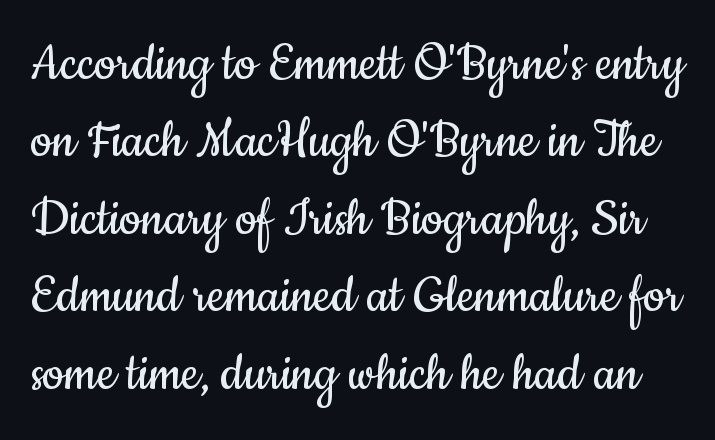
The text was rendered using a sans face with plain stroke endings. Honestly, the row spacing looks completely unremarkable. The line texture is even and compact thanks to regular tracking. Character widths vary here, with narrow letters taking less room than wide ones.
